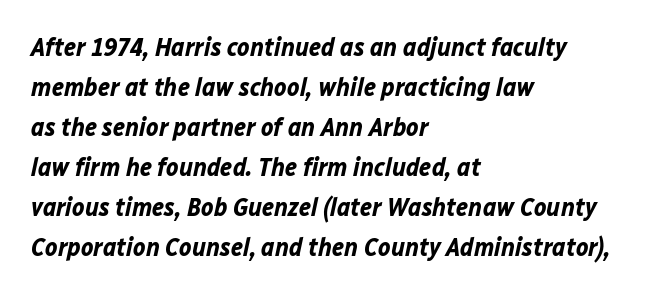
The image shows 26 px bold type, italic (leaning right); set left-aligned, normal line spacing (1.54x), normal letter spacing, not underlined.
